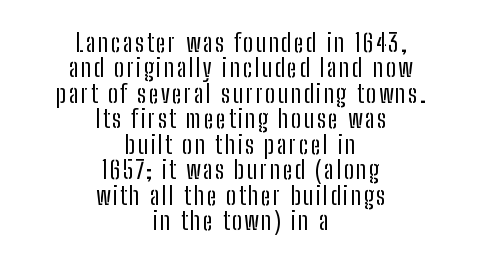
The image shows 25 px text type, upright; set centered, tight line spacing (1.02x), not underlined.
